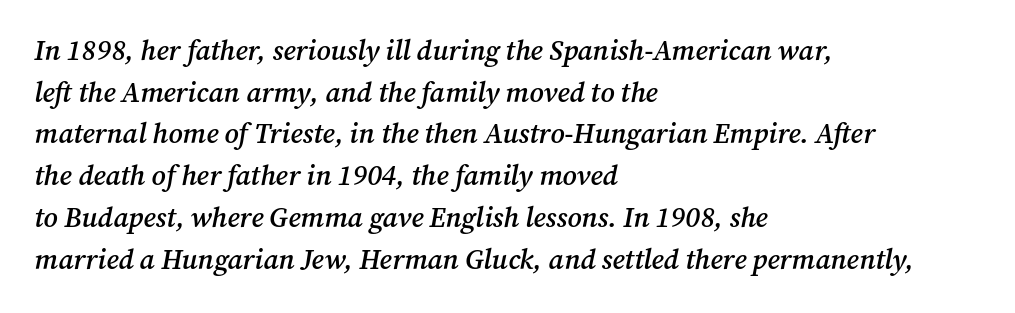
The image shows 28 px semibold serif type, italic (leaning right); set left-aligned, normal line spacing (1.49x), normal letter spacing, not underlined; medium stroke contrast and a medium x-height.
